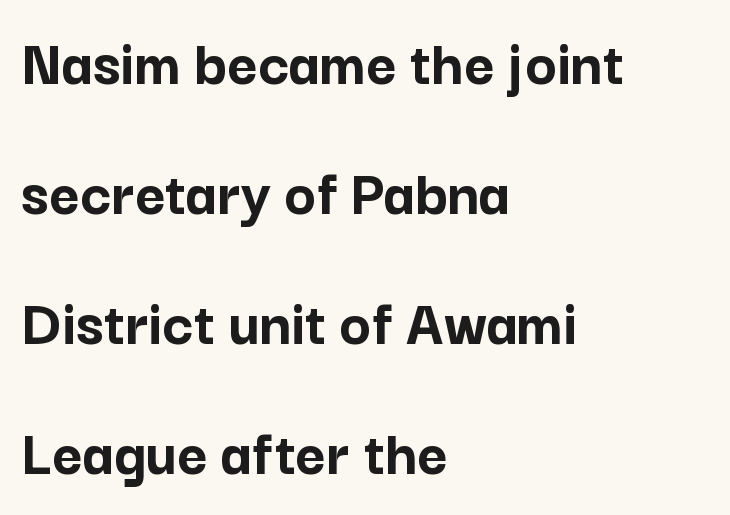
{"serif": "no", "italic": "no", "bold": "yes", "weight": "semibold", "width": "normal", "stroke_contrast": "low", "x_height": "medium", "monospaced": "no", "underline": "no", "align": "left", "line_spacing": "loose", "line_spacing_ratio": 1.97, "letter_spacing": "normal", "letter_spacing_em": 0.0, "glyph_px": 66}
